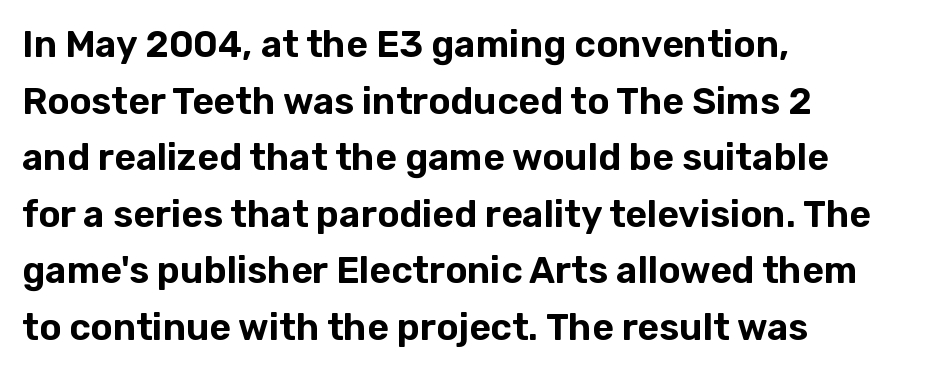
{"serif": "no", "italic": "no", "width": "normal", "stroke_contrast": "low", "x_height": "medium", "monospaced": "no", "underline": "no", "align": "left", "line_spacing": "normal", "line_spacing_ratio": 1.53, "letter_spacing": "normal", "letter_spacing_em": 0.0, "glyph_px": 37}
